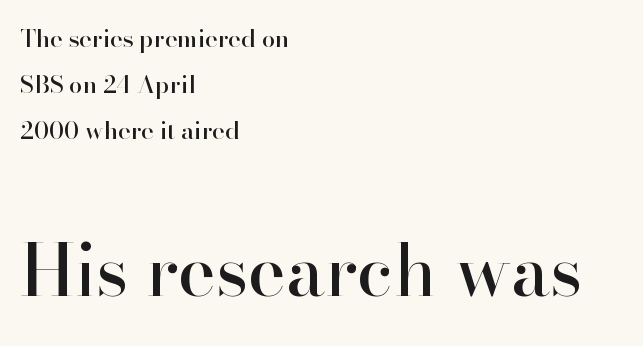
{"serif": "yes", "italic": "no", "width": "normal", "stroke_contrast": "high", "x_height": "small", "monospaced": "no", "underline": "no", "align": "left", "line_spacing": "loose", "line_spacing_ratio": 1.91, "letter_spacing": "normal", "letter_spacing_em": 0.0, "larger_block": "second", "size_ratio": 3.0, "glyph_px": 72}
